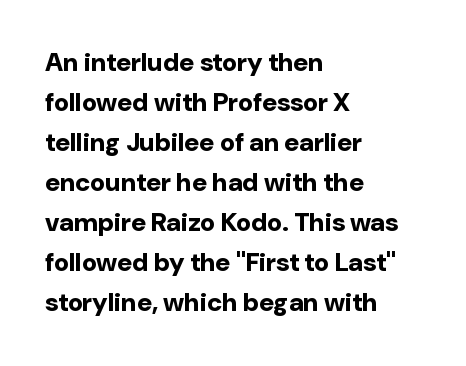
{"italic": "no", "bold": "yes", "underline": "no", "align": "left", "line_spacing": "normal", "line_spacing_ratio": 1.54, "letter_spacing": "normal", "letter_spacing_em": 0.0, "glyph_px": 26}
